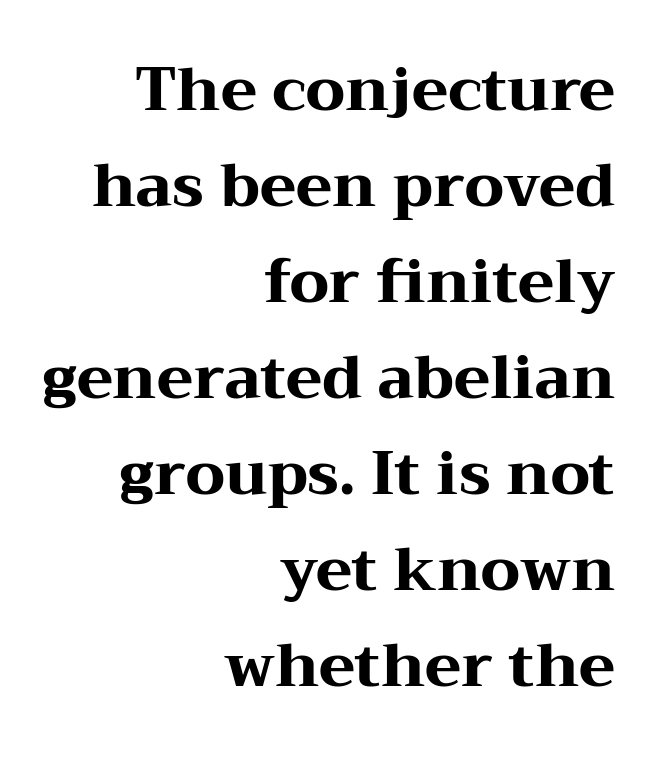
Q: Is the text bold? A: Yes.
Q: Is the text italic (slanted)? A: No, it is upright.
Q: Is the typeface a serif or a sans-serif typeface? A: Serif.
Q: Is the text underlined? A: No.
Q: How is the paragraph aligned? A: Right-aligned.
Q: Is the spacing between letters normal or unusually wide? A: Normal.
Q: Is the spacing between lines tight, normal or loose? A: Normal.
Q: Width (condensed, normal, or wide)? A: Wide.
Q: Stroke contrast? A: Medium.
Q: x-height? A: Medium.
Q: Monospaced? A: No.
